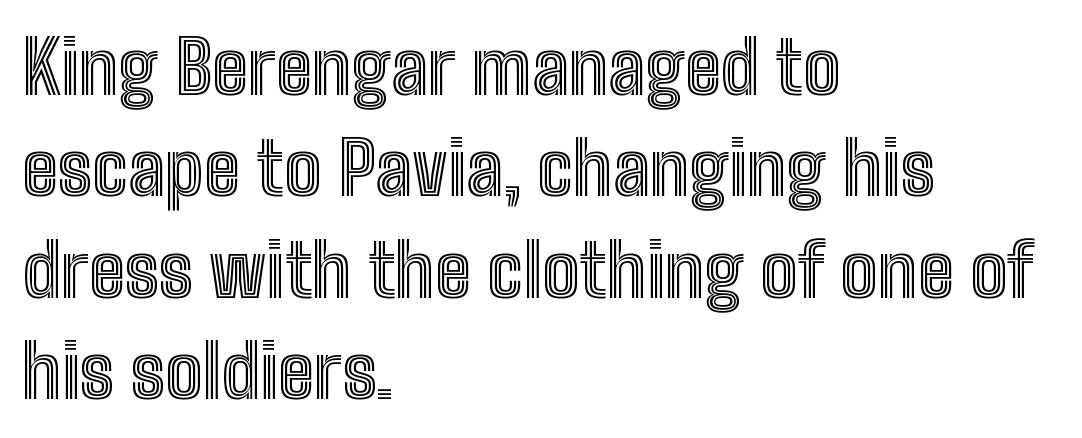
Q: Is the text italic (slanted)? A: No, it is upright.
Q: Is the text underlined? A: No.
Q: How is the paragraph aligned? A: Left-aligned.
Q: Is the spacing between letters normal or unusually wide? A: Normal.
Q: Is the spacing between lines tight, normal or loose? A: Normal.
Q: Width (condensed, normal, or wide)? A: Condensed.
Q: x-height? A: Medium.
Q: Monospaced? A: No.
